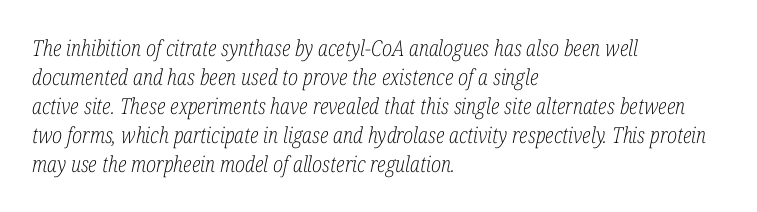
The image shows 22 px text type, italic (leaning right); set left-aligned, normal line spacing (1.32x), normal letter spacing, not underlined.
